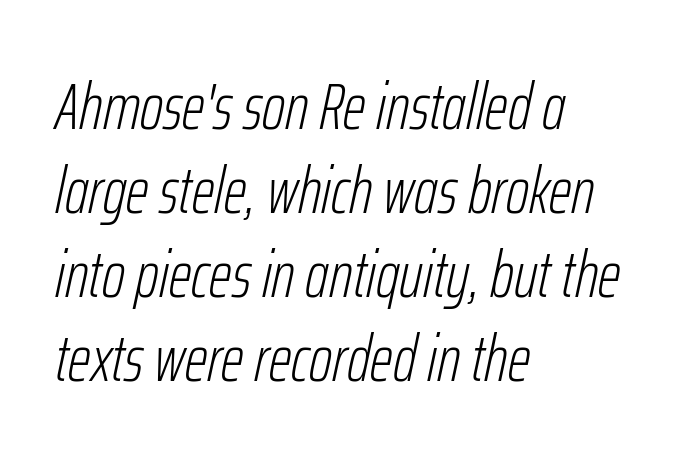
The image shows 65 px light, condensed type, italic (leaning right); set left-aligned, normal line spacing (1.29x), normal letter spacing, not underlined; low stroke contrast and a medium x-height.
